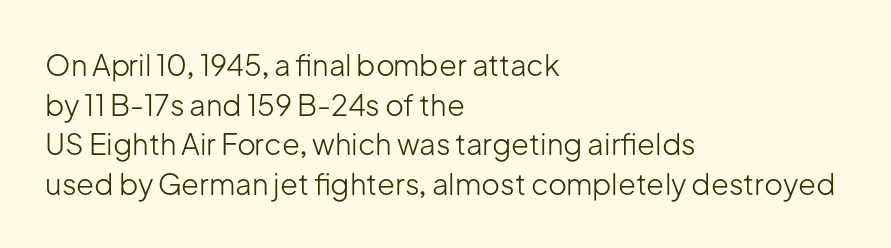
Q: Is the text bold? A: No.
Q: Is the text italic (slanted)? A: No, it is upright.
Q: Is the typeface a serif or a sans-serif typeface? A: Sans-serif.
Q: Is the text underlined? A: No.
Q: How is the paragraph aligned? A: Left-aligned.
Q: Is the spacing between letters normal or unusually wide? A: Normal.
Q: Is the spacing between lines tight, normal or loose? A: Normal.
Q: Width (condensed, normal, or wide)? A: Normal.
Q: Stroke contrast? A: Low.
Q: x-height? A: Medium.
Q: Monospaced? A: No.
